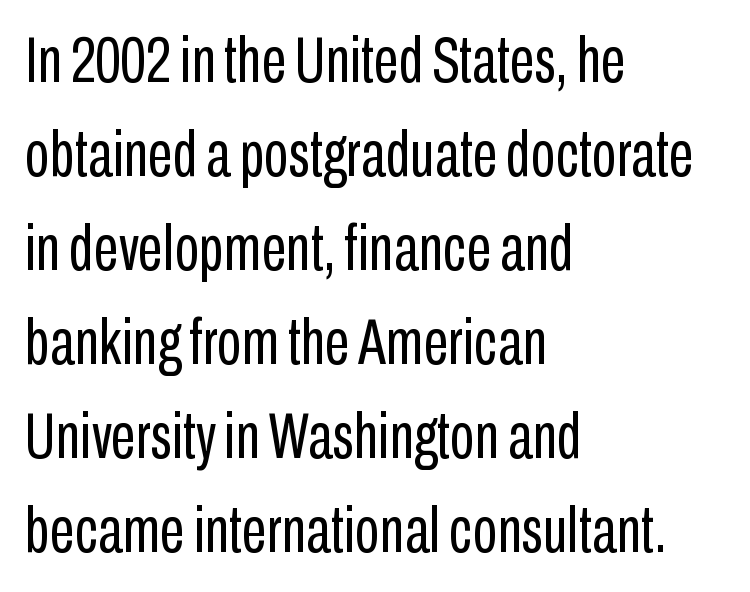
{"serif": "no", "italic": "no", "bold": "no", "weight": "regular", "width": "condensed", "stroke_contrast": "low", "x_height": "medium", "monospaced": "no", "underline": "no", "align": "left", "line_spacing": "normal", "line_spacing_ratio": 1.47, "letter_spacing": "normal", "letter_spacing_em": 0.0, "glyph_px": 64}
